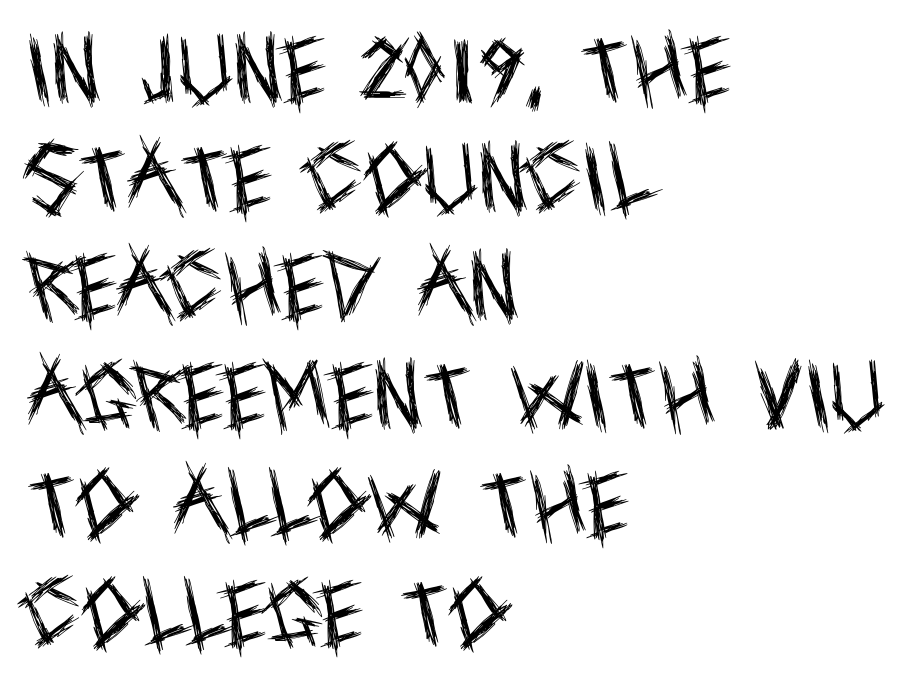
{"serif": "no", "italic": "no", "bold": "no", "weight": "regular", "width": "condensed", "x_height": "large", "monospaced": "no", "underline": "no", "align": "left", "line_spacing": "normal", "line_spacing_ratio": 1.45, "letter_spacing": "normal", "letter_spacing_em": 0.0, "glyph_px": 75}
